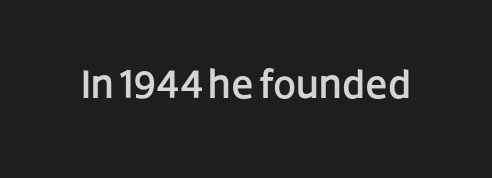
Q: Is the text italic (slanted)? A: No, it is upright.
Q: Is the typeface a serif or a sans-serif typeface? A: Sans-serif.
Q: Is the text underlined? A: No.
Q: Is the spacing between letters normal or unusually wide? A: Normal.
Q: Width (condensed, normal, or wide)? A: Normal.
Q: Stroke contrast? A: Low.
Q: x-height? A: Large.
Q: Monospaced? A: No.
